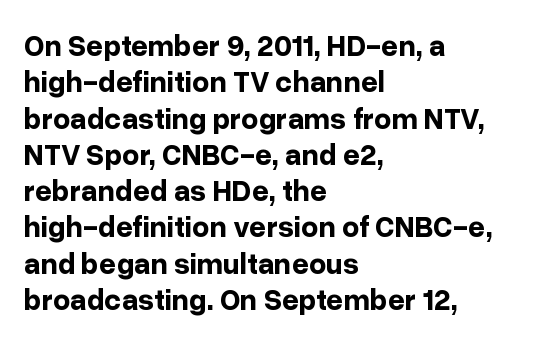
Words float on clear page, feet unadorned. Upright lettering throughout. Is this a sans? Yes — the strokes have no serifs. Between one letter and the next there's only the usual sliver of space.
